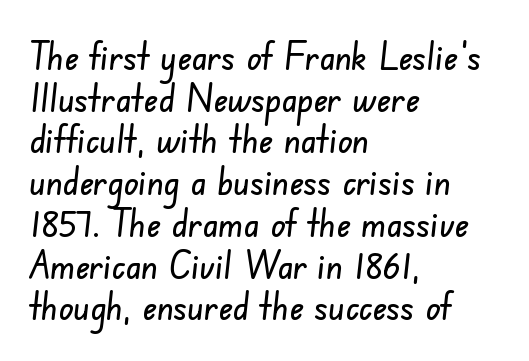
Q: Is the typeface a serif or a sans-serif typeface? A: Sans-serif.
Q: Is the text underlined? A: No.
Q: How is the paragraph aligned? A: Left-aligned.
Q: Is the spacing between letters normal or unusually wide? A: Normal.
Q: Is the spacing between lines tight, normal or loose? A: Tight.
Q: Width (condensed, normal, or wide)? A: Condensed.
Q: Stroke contrast? A: Low.
Q: x-height? A: Small.
Q: Monospaced? A: No.
